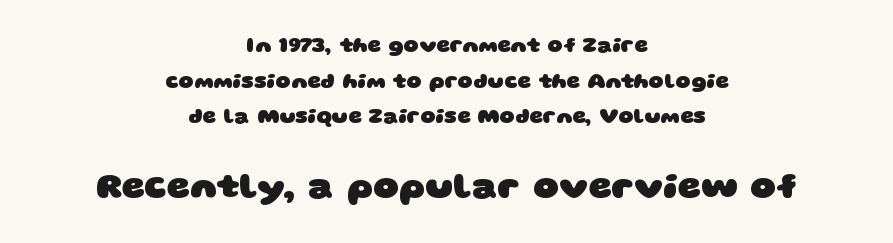
{"serif": "no", "bold": "yes", "weight": "heavy", "width": "wide", "stroke_contrast": "low", "x_height": "large", "monospaced": "no", "underline": "no", "align": "center", "line_spacing": "normal", "line_spacing_ratio": 1.7, "letter_spacing": "normal", "letter_spacing_em": 0.0, "larger_block": "second", "size_ratio": 1.71, "glyph_px": 36}
